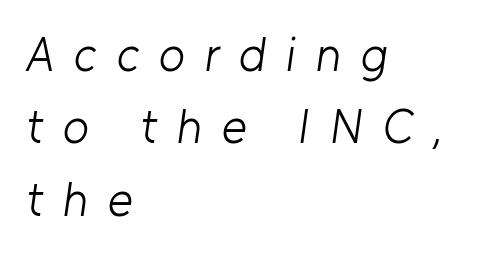
{"serif": "no", "bold": "no", "weight": "light", "width": "normal", "stroke_contrast": "low", "x_height": "medium", "monospaced": "no", "underline": "no", "align": "left", "line_spacing": "normal", "line_spacing_ratio": 1.51, "letter_spacing": "wide", "letter_spacing_em": 0.41, "glyph_px": 48}
